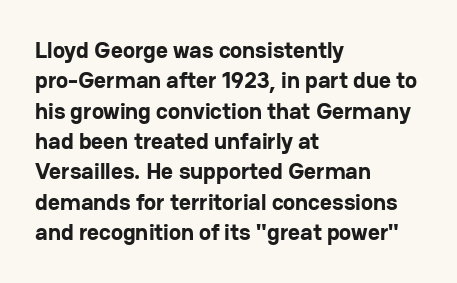
Q: Is the text bold? A: Yes.
Q: Is the text italic (slanted)? A: No, it is upright.
Q: Is the text underlined? A: No.
Q: How is the paragraph aligned? A: Left-aligned.
Q: Is the spacing between letters normal or unusually wide? A: Normal.
Q: Is the spacing between lines tight, normal or loose? A: Normal.
